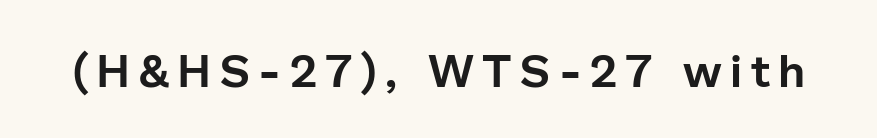
The image shows 45 px sans-serif type, upright; set not underlined; low stroke contrast and a medium x-height.
